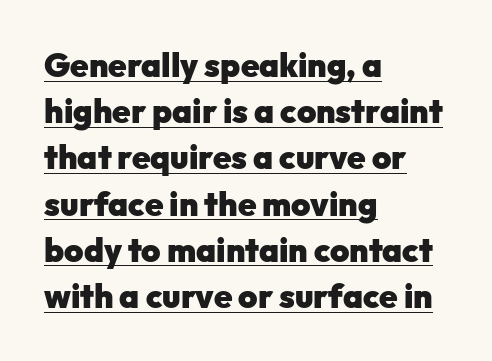
The typeface chosen for these lines omits serifs. Vertically, the passage feels balanced, rows spaced as you'd expect. Designer's note — italics off, roman on. The horizontal fit of the characters is conventional and even.
